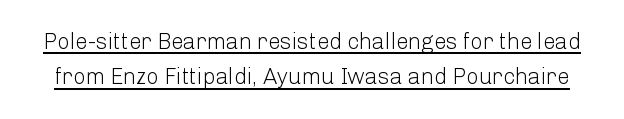
{"italic": "no", "bold": "no", "underline": "yes", "line_spacing": "normal", "line_spacing_ratio": 1.61, "letter_spacing": "normal", "letter_spacing_em": 0.0, "glyph_px": 22}
